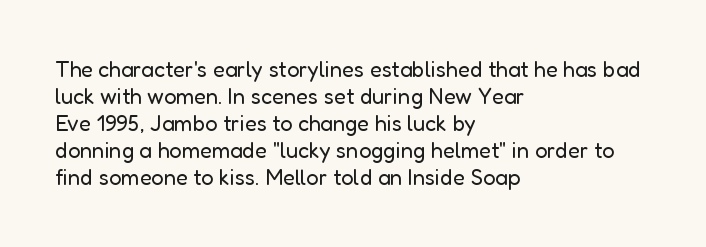
Beneath every word, the page is bare. The lettering holds an erect, upright posture throughout. Caption: face not bold, strokes unweighted. The gaps between neighbouring characters are ordinary and unremarkable.
